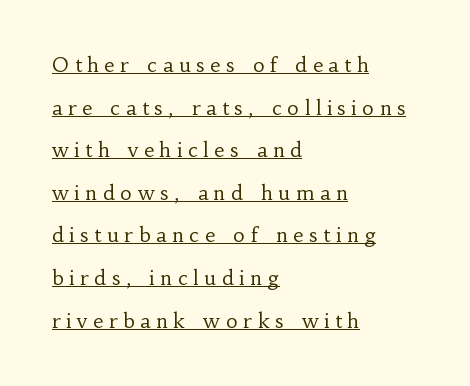
{"italic": "no", "bold": "no", "underline": "yes", "align": "left", "line_spacing": "loose", "line_spacing_ratio": 2.13, "letter_spacing": "wide", "letter_spacing_em": 0.29, "glyph_px": 20}
